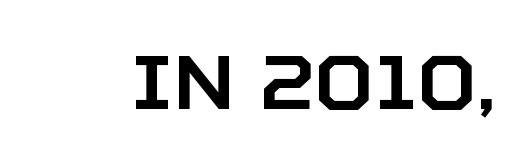
The image shows 76 px sans-serif type, upright; set normal letter spacing, not underlined; low stroke contrast and a large x-height.
